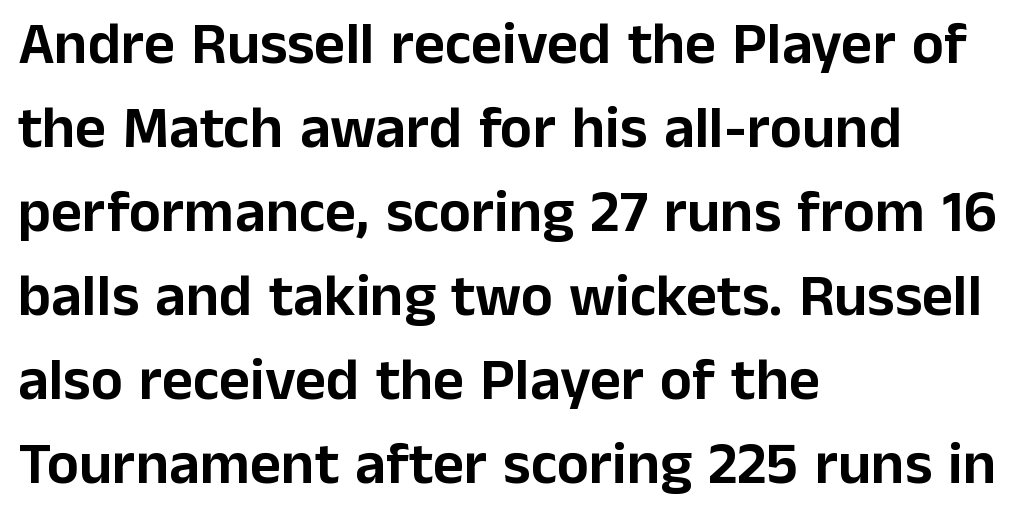
Q: Is the text italic (slanted)? A: No, it is upright.
Q: Is the typeface a serif or a sans-serif typeface? A: Sans-serif.
Q: Is the text underlined? A: No.
Q: How is the paragraph aligned? A: Left-aligned.
Q: Is the spacing between letters normal or unusually wide? A: Normal.
Q: Is the spacing between lines tight, normal or loose? A: Normal.
Q: Width (condensed, normal, or wide)? A: Normal.
Q: Stroke contrast? A: Low.
Q: x-height? A: Medium.
Q: Monospaced? A: No.
